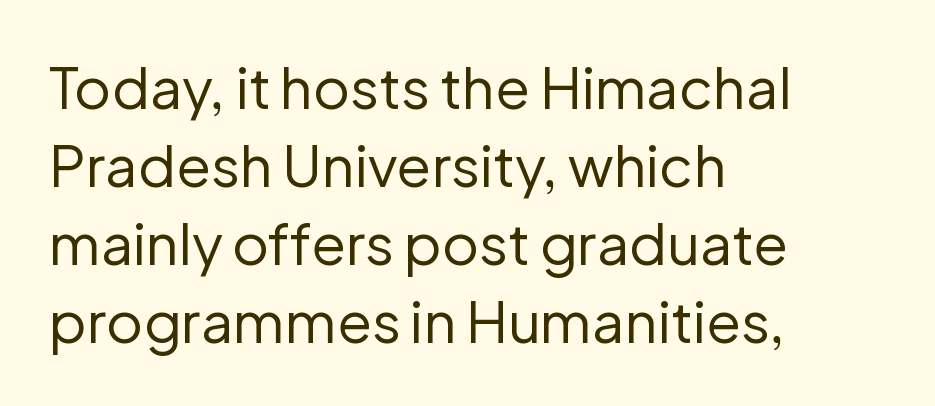
The paragraph has a hard left edge and a soft right edge. Does the lettering tilt? It doesn't — this is upright. If you measured baseline to baseline, you'd find a middling distance. A typesetter would call this proportional, since set widths differ per character.
